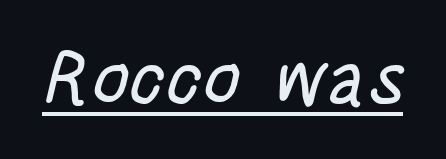
The image shows 74 px condensed sans-serif type; set normal letter spacing, underlined; low stroke contrast and a large x-height.
